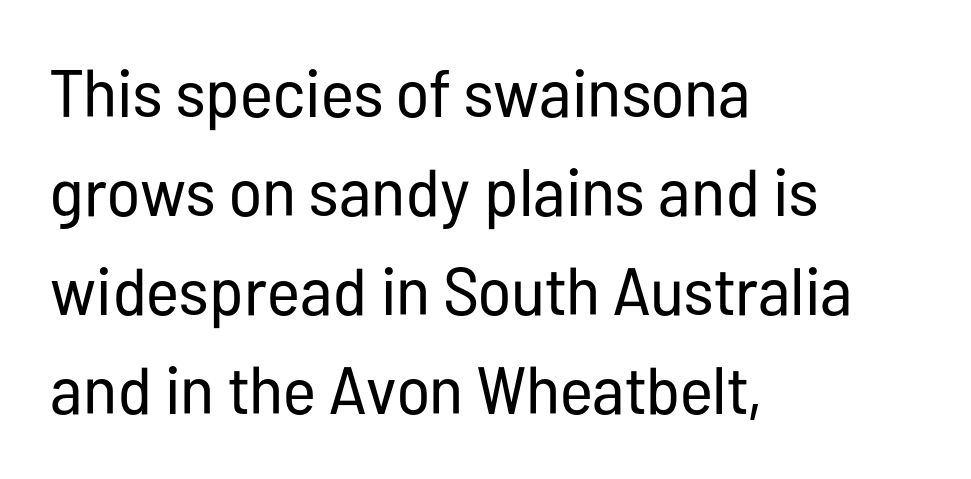
{"serif": "no", "italic": "no", "bold": "no", "weight": "regular", "width": "condensed", "stroke_contrast": "low", "x_height": "medium", "monospaced": "no", "underline": "no", "align": "left", "line_spacing": "normal", "line_spacing_ratio": 1.48, "letter_spacing": "normal", "letter_spacing_em": 0.0, "glyph_px": 67}
